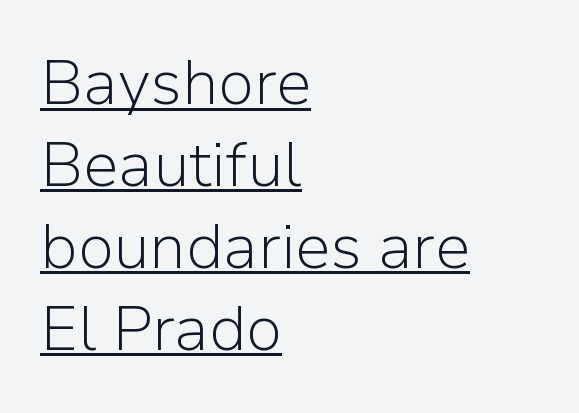
Q: Is the text bold? A: No.
Q: Is the text italic (slanted)? A: No, it is upright.
Q: Is the typeface a serif or a sans-serif typeface? A: Sans-serif.
Q: Is the text underlined? A: Yes.
Q: How is the paragraph aligned? A: Left-aligned.
Q: Is the spacing between letters normal or unusually wide? A: Normal.
Q: Is the spacing between lines tight, normal or loose? A: Normal.
Q: Width (condensed, normal, or wide)? A: Normal.
Q: Stroke contrast? A: Low.
Q: x-height? A: Medium.
Q: Monospaced? A: No.
